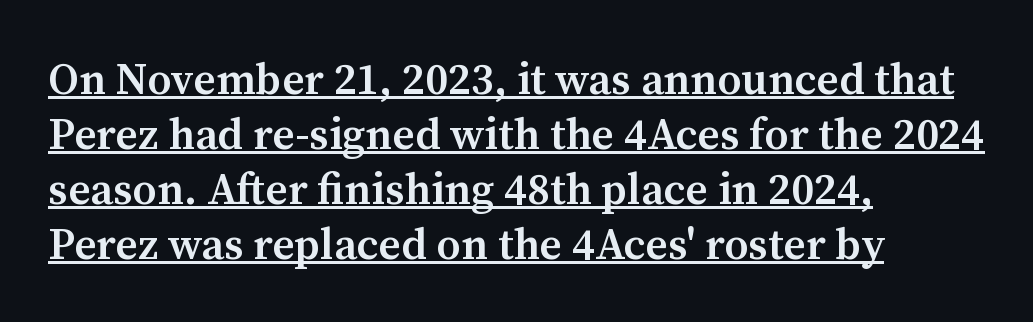
The image shows 44 px semibold serif type, upright; set left-aligned, normal line spacing (1.25x), normal letter spacing, underlined; medium stroke contrast and a medium x-height.
